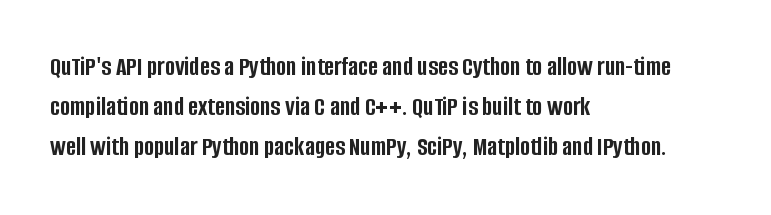
The image shows 27 px bold type, upright; set left-aligned, normal line spacing (1.49x), normal letter spacing, not underlined.
